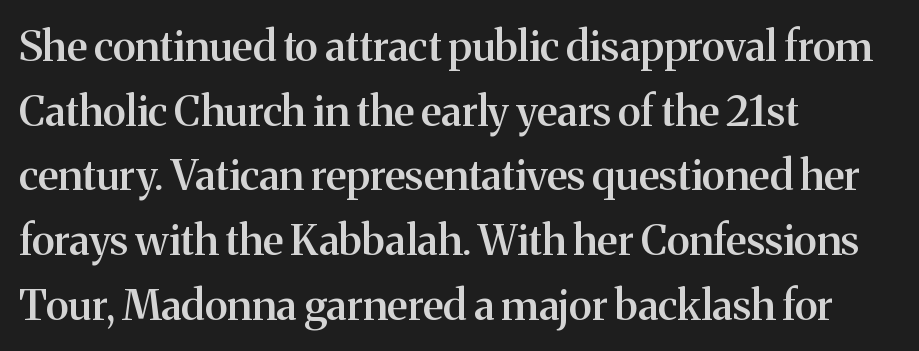
The image shows 42 px semibold serif type, upright; set left-aligned, normal line spacing (1.54x), normal letter spacing, not underlined; medium stroke contrast and a medium x-height.
